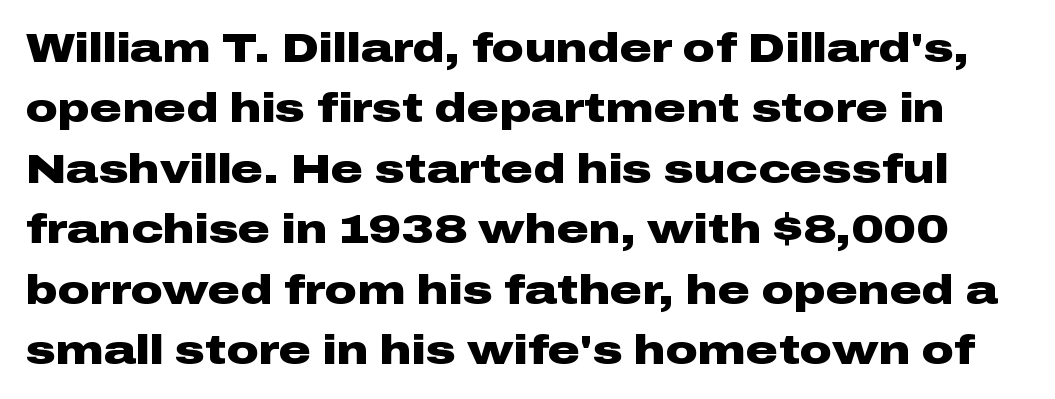
The image shows 40 px heavy, wide sans-serif type, upright; set normal line spacing (1.51x), normal letter spacing, not underlined; low stroke contrast and a medium x-height.
